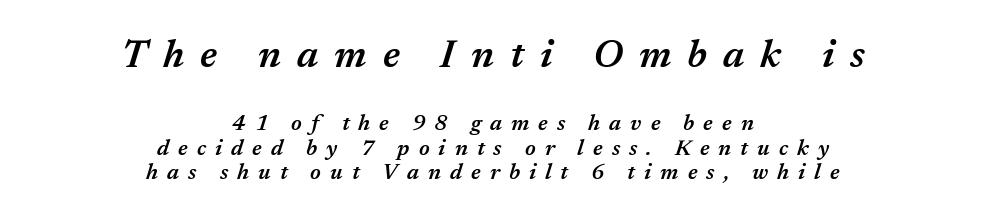
{"italic": "yes", "lean": "right", "slant_degrees": 17, "bold": "semi", "weight": "semibold", "width": "normal", "stroke_contrast": "medium", "x_height": "medium", "monospaced": "no", "underline": "no", "align": "center", "line_spacing": "tight", "line_spacing_ratio": 1.12, "letter_spacing": "wide", "letter_spacing_em": 0.41, "larger_block": "first", "size_ratio": 1.77, "glyph_px": 39}
